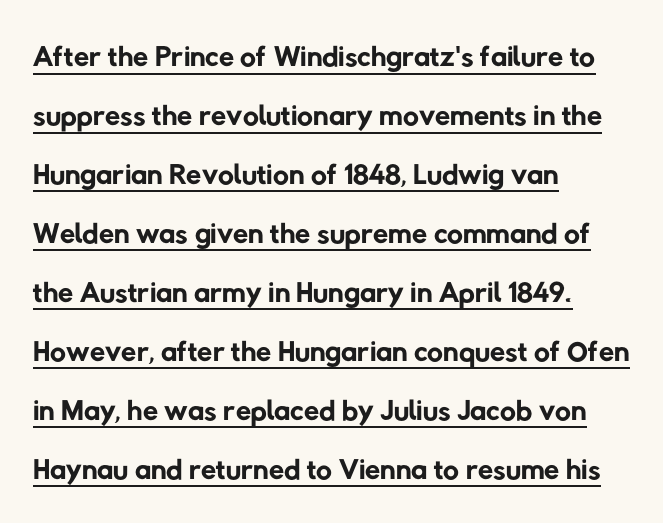
{"serif": "no", "bold": "no", "weight": "regular", "width": "normal", "stroke_contrast": "low", "x_height": "medium", "monospaced": "no", "underline": "yes", "align": "left", "line_spacing": "normal", "line_spacing_ratio": 1.34, "letter_spacing": "normal", "letter_spacing_em": 0.0, "glyph_px": 44}
